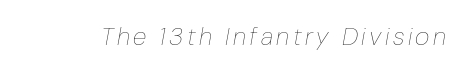
The passage shown leans; its letterforms are oblique. Honestly, there is no underline to notice here at all. Each stroke keeps to a modest, everyday thickness or less.
